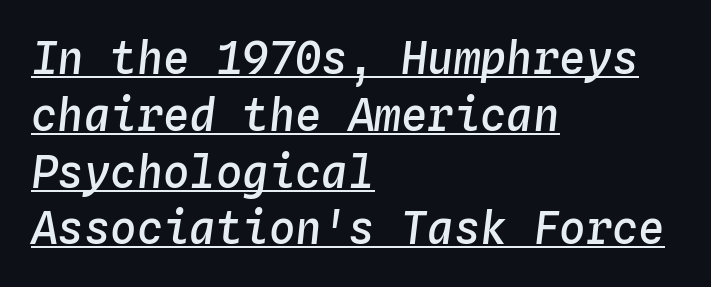
Q: Is the text bold? A: Semi-bold.
Q: Is the text italic (slanted)? A: Yes, it leans right by about 4 degrees.
Q: Is the text underlined? A: Yes.
Q: How is the paragraph aligned? A: Left-aligned.
Q: Is the spacing between letters normal or unusually wide? A: Normal.
Q: Is the spacing between lines tight, normal or loose? A: Normal.
Q: Width (condensed, normal, or wide)? A: Normal.
Q: Stroke contrast? A: Low.
Q: x-height? A: Medium.
Q: Monospaced? A: Yes.
